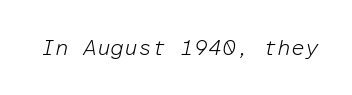
Q: Is the text bold? A: No.
Q: Is the text italic (slanted)? A: Yes, it leans right by about 12 degrees.
Q: Is the text underlined? A: No.
Q: Is the spacing between letters normal or unusually wide? A: Normal.
